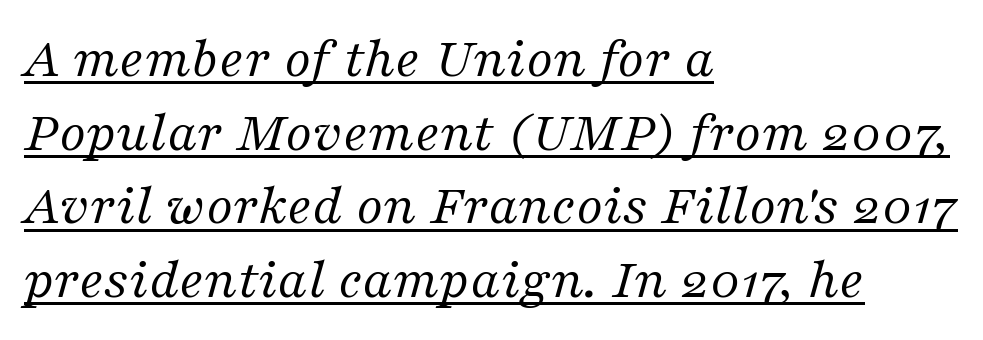
The image shows 58 px regular-weight serif type, italic (leaning right); set left-aligned, normal line spacing (1.27x), normal letter spacing, underlined; medium stroke contrast and a medium x-height.
